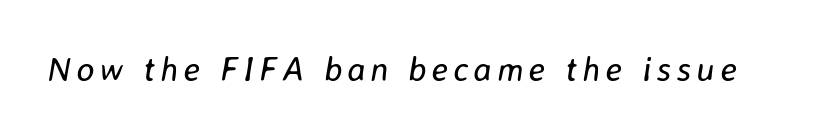
The image shows 34 px regular-weight type, italic (leaning right); set not underlined; low stroke contrast and a medium x-height.
